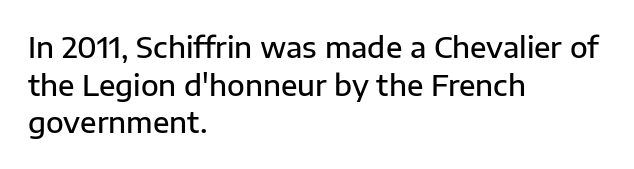
Q: Is the text bold? A: Semi-bold.
Q: Is the text italic (slanted)? A: No, it is upright.
Q: Is the typeface a serif or a sans-serif typeface? A: Sans-serif.
Q: Is the text underlined? A: No.
Q: How is the paragraph aligned? A: Left-aligned.
Q: Is the spacing between letters normal or unusually wide? A: Normal.
Q: Is the spacing between lines tight, normal or loose? A: Normal.
Q: Width (condensed, normal, or wide)? A: Normal.
Q: Stroke contrast? A: Low.
Q: x-height? A: Medium.
Q: Monospaced? A: No.
